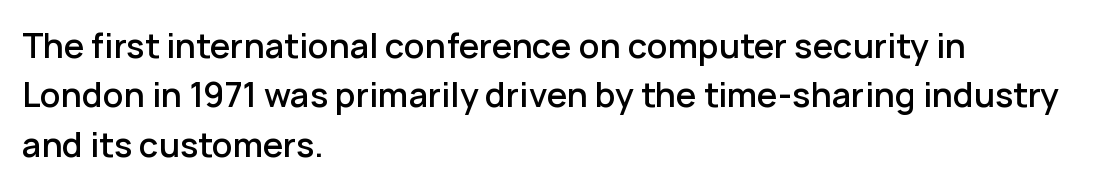
These lines sit exactly where default settings would place them. Tall strokes in this sample are plumb rather than angled. The words here are not underlined. Strokes here are thickened, but only to semibold level. Type style note: lacks serifs. The ragged edge is on the right, which tells us the setting is flush left.
